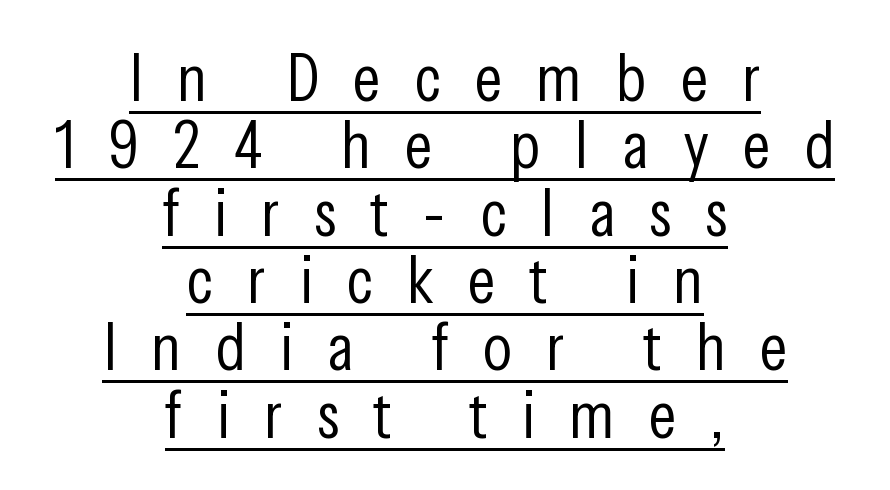
Q: Is the text bold? A: No.
Q: Is the text italic (slanted)? A: No, it is upright.
Q: Is the typeface a serif or a sans-serif typeface? A: Sans-serif.
Q: Is the text underlined? A: Yes.
Q: How is the paragraph aligned? A: Centered.
Q: Is the spacing between letters normal or unusually wide? A: Unusually wide.
Q: Is the spacing between lines tight, normal or loose? A: Tight.
Q: Width (condensed, normal, or wide)? A: Condensed.
Q: Stroke contrast? A: Low.
Q: x-height? A: Medium.
Q: Monospaced? A: No.
